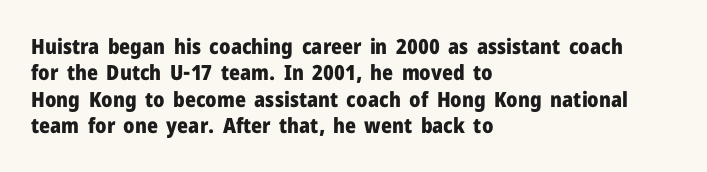
Q: Is the text bold? A: Yes.
Q: Is the text italic (slanted)? A: No, it is upright.
Q: Is the text underlined? A: No.
Q: How is the paragraph aligned? A: Left-aligned.
Q: Is the spacing between letters normal or unusually wide? A: Normal.
Q: Is the spacing between lines tight, normal or loose? A: Normal.
